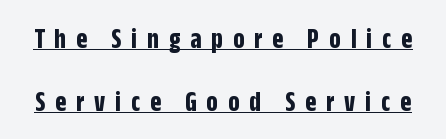
Q: Is the text bold? A: Yes.
Q: Is the text italic (slanted)? A: No, it is upright.
Q: Is the typeface a serif or a sans-serif typeface? A: Sans-serif.
Q: Is the text underlined? A: Yes.
Q: Is the spacing between letters normal or unusually wide? A: Unusually wide.
Q: Is the spacing between lines tight, normal or loose? A: Loose.
Q: Width (condensed, normal, or wide)? A: Condensed.
Q: Stroke contrast? A: Low.
Q: x-height? A: Large.
Q: Monospaced? A: No.
